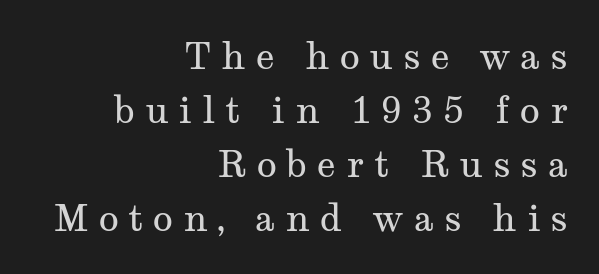
This sample uses expanded letter spacing, leaving extra air between glyphs. Normally led — the rows are evenly, conventionally spaced. Descenders hang freely into open space. The axis of the letterforms is exactly vertical. Compared with a typical body face, this is equally light or lighter still.
